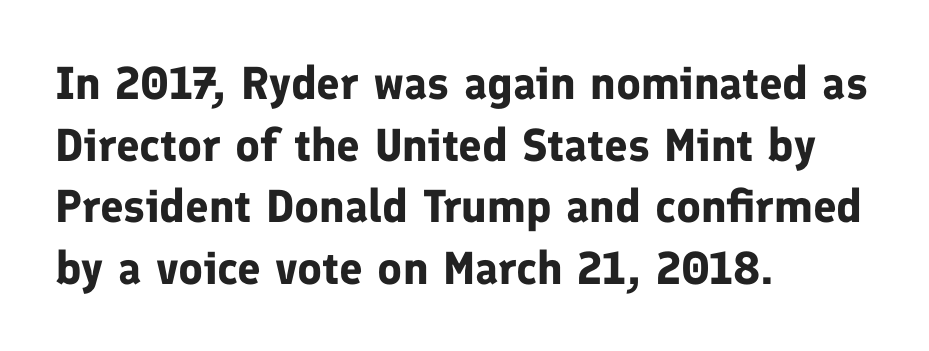
Quick note: underline off. This block has exactly the height ordinary leading produces. The font is running at its bold setting. Leftover space on each line is placed entirely after the last word. Proportional: the letters do not fall into vertical columns.
